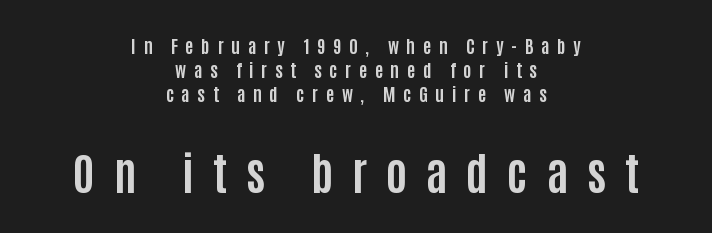
{"serif": "no", "italic": "no", "bold": "yes", "weight": "bold", "width": "condensed", "stroke_contrast": "low", "x_height": "large", "monospaced": "no", "underline": "no", "align": "center", "line_spacing": "normal", "line_spacing_ratio": 1.33, "letter_spacing": "wide", "letter_spacing_em": 0.42, "larger_block": "second", "size_ratio": 2.5, "glyph_px": 45}
